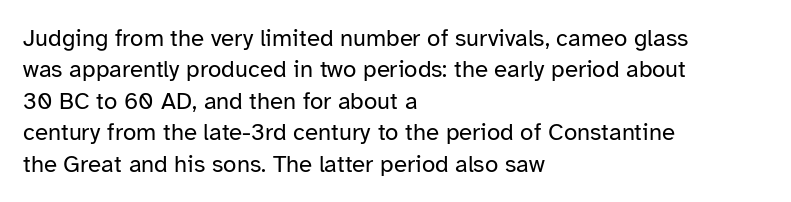
The image shows 24 px text type, upright; set left-aligned, normal line spacing (1.31x), normal letter spacing, not underlined.
